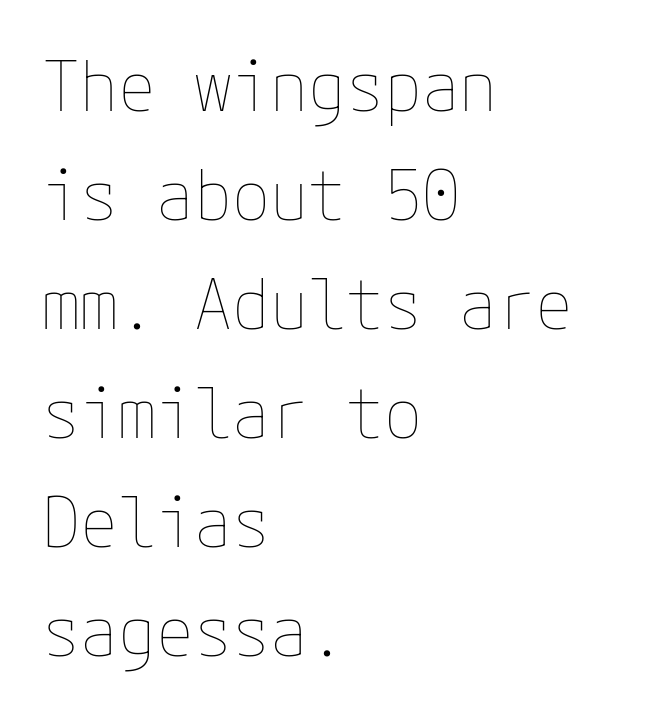
Q: Is the text bold? A: No.
Q: Is the text italic (slanted)? A: No, it is upright.
Q: Is the text underlined? A: No.
Q: How is the paragraph aligned? A: Left-aligned.
Q: Is the spacing between letters normal or unusually wide? A: Normal.
Q: Is the spacing between lines tight, normal or loose? A: Normal.
Q: Width (condensed, normal, or wide)? A: Normal.
Q: Stroke contrast? A: Low.
Q: x-height? A: Medium.
